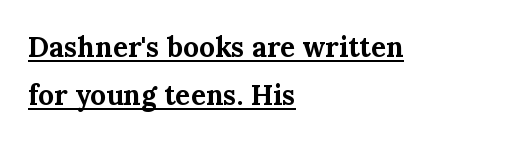
{"serif": "yes", "italic": "no", "bold": "yes", "weight": "bold", "width": "normal", "stroke_contrast": "medium", "x_height": "medium", "monospaced": "no", "underline": "yes", "align": "left", "line_spacing": "normal", "line_spacing_ratio": 1.7, "letter_spacing": "normal", "letter_spacing_em": 0.0, "glyph_px": 28}
